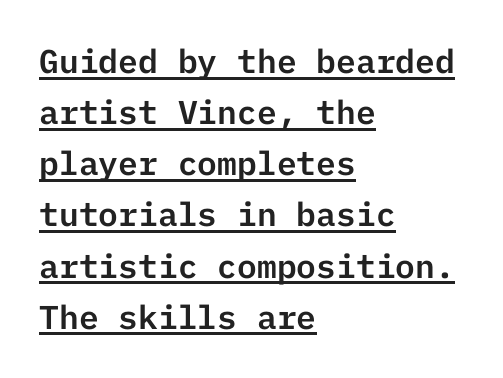
{"serif": "no", "italic": "no", "width": "normal", "stroke_contrast": "low", "x_height": "medium", "underline": "yes", "align": "left", "line_spacing": "normal", "line_spacing_ratio": 1.55, "letter_spacing": "normal", "letter_spacing_em": 0.0, "glyph_px": 33}
